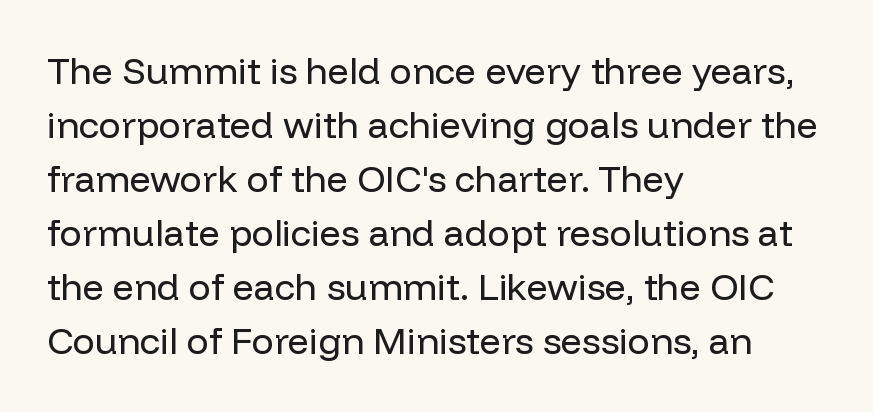
Letterform terminals end flat and unadorned throughout the passage. Caption: face not bold, strokes unweighted. Evenly set lines give the paragraph a standard silhouette. The words here are not underlined. The face used here is proportionally spaced, like ordinary book or web type.
